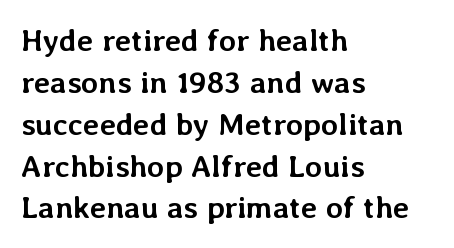
The image shows 31 px semibold type, upright; set left-aligned, normal line spacing (1.35x), normal letter spacing, not underlined; low stroke contrast and a medium x-height.
